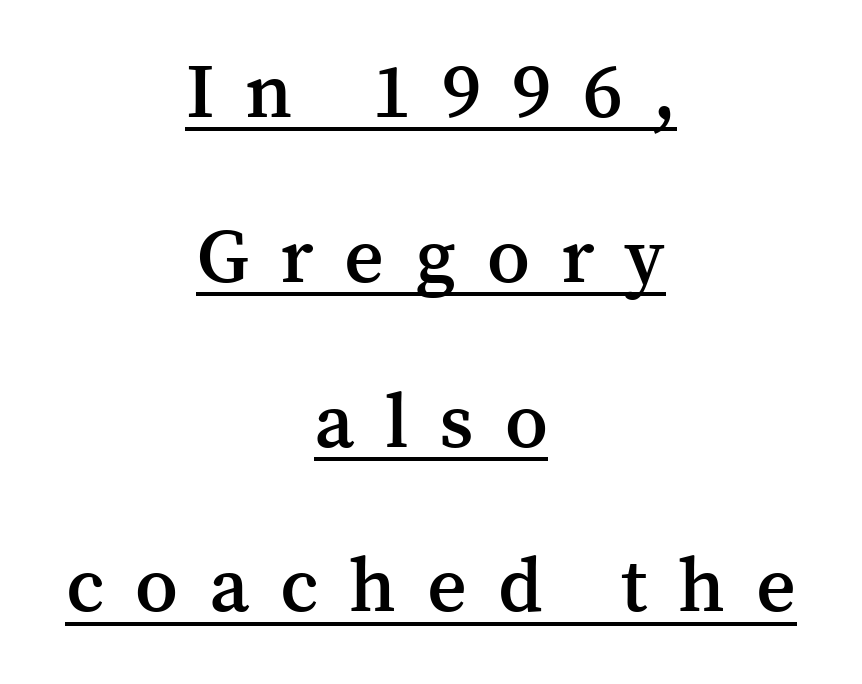
The image shows 77 px semibold serif type, upright; set centered, loose line spacing (2.14x), unusually wide letter spacing (+0.4 em), underlined; medium stroke contrast and a medium x-height.
